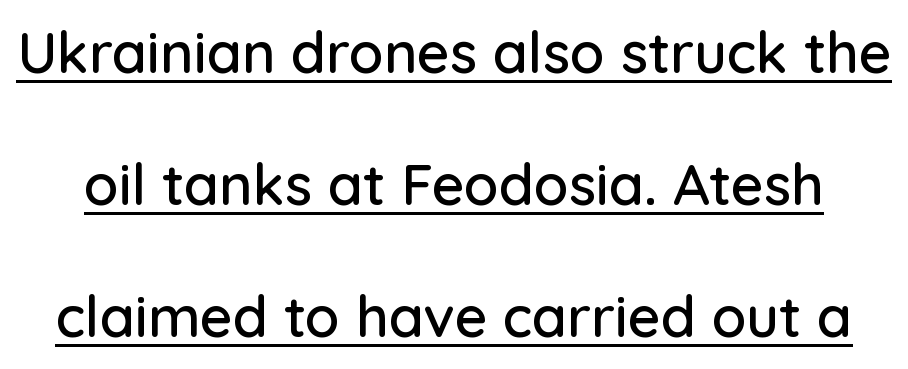
The image shows 57 px sans-serif type, upright; set loose line spacing (2.32x), normal letter spacing, underlined; low stroke contrast and a medium x-height.
